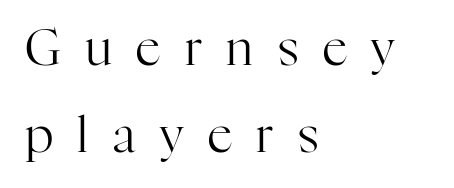
The image shows 49 px regular-weight serif type, upright; set left-aligned, line spacing 1.78x, unusually wide letter spacing (+0.5 em), not underlined; high stroke contrast and a medium x-height.
